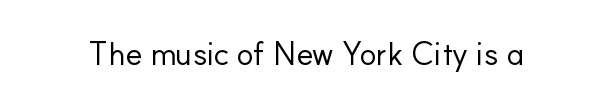
Q: Is the text bold? A: No.
Q: Is the text italic (slanted)? A: No, it is upright.
Q: Is the typeface a serif or a sans-serif typeface? A: Sans-serif.
Q: Is the text underlined? A: No.
Q: Is the spacing between letters normal or unusually wide? A: Normal.
Q: Width (condensed, normal, or wide)? A: Normal.
Q: Stroke contrast? A: Low.
Q: x-height? A: Small.
Q: Monospaced? A: No.
